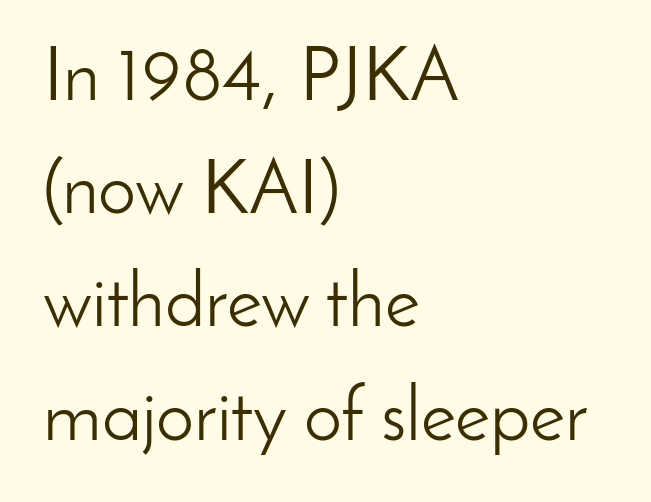
Q: Is the text bold? A: No.
Q: Is the text italic (slanted)? A: No, it is upright.
Q: Is the typeface a serif or a sans-serif typeface? A: Sans-serif.
Q: Is the text underlined? A: No.
Q: How is the paragraph aligned? A: Left-aligned.
Q: Is the spacing between letters normal or unusually wide? A: Normal.
Q: Is the spacing between lines tight, normal or loose? A: Normal.
Q: Width (condensed, normal, or wide)? A: Normal.
Q: Stroke contrast? A: Low.
Q: x-height? A: Small.
Q: Monospaced? A: No.
